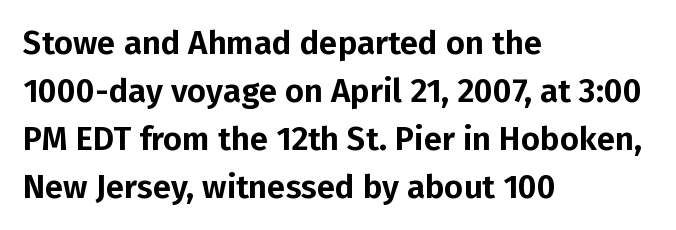
The image shows 33 px sans-serif type, upright; set left-aligned, normal line spacing (1.45x), normal letter spacing, not underlined; low stroke contrast and a medium x-height.
